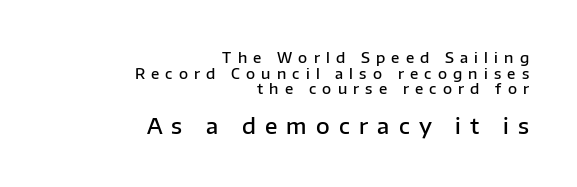
Heft: intermediate — a semibold. This is roman type, the default non-slanted kind. Which margin do the lines hug? The right one — the left edge is uneven. A typesetter would call this heavily tracked-out type. Successive baselines arrive quickly, one right under another. Bare-footed words on every line.
